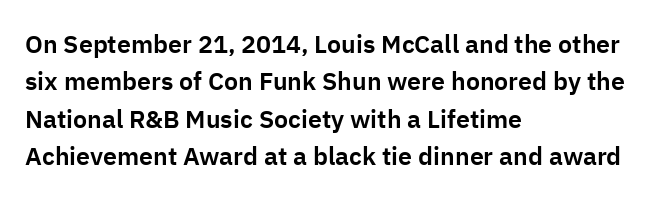
Q: Is the text italic (slanted)? A: No, it is upright.
Q: Is the text underlined? A: No.
Q: How is the paragraph aligned? A: Left-aligned.
Q: Is the spacing between letters normal or unusually wide? A: Normal.
Q: Is the spacing between lines tight, normal or loose? A: Normal.
